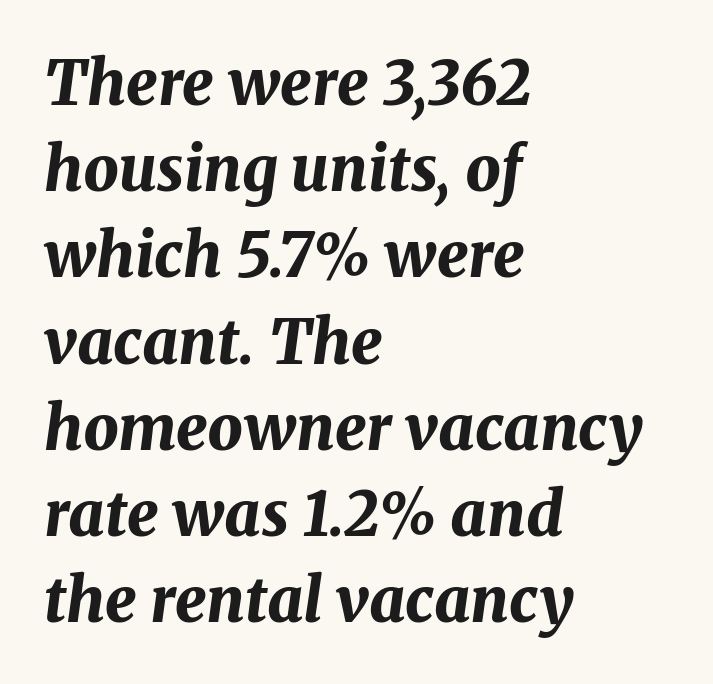
The image shows 62 px bold type, italic (leaning right); set left-aligned, normal line spacing (1.39x), normal letter spacing, not underlined; medium stroke contrast and a medium x-height.
